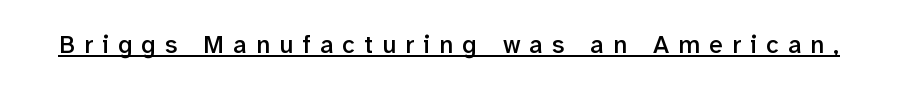
These words are printed semibold, heavier than regular yet not bold. Underlined type. Letter spacing: wide. Nope, not italic — everything's standing straight.
